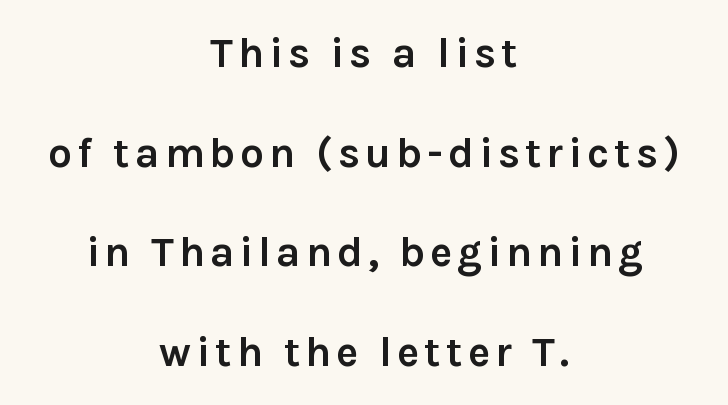
Q: Is the text bold? A: Yes.
Q: Is the text italic (slanted)? A: No, it is upright.
Q: Is the typeface a serif or a sans-serif typeface? A: Sans-serif.
Q: Is the text underlined? A: No.
Q: How is the paragraph aligned? A: Centered.
Q: Is the spacing between lines tight, normal or loose? A: Loose.
Q: Width (condensed, normal, or wide)? A: Normal.
Q: Stroke contrast? A: Low.
Q: x-height? A: Medium.
Q: Monospaced? A: No.
